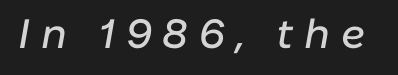
{"italic": "yes", "lean": "right", "slant_degrees": 10, "width": "normal", "stroke_contrast": "low", "x_height": "medium", "monospaced": "no", "underline": "no", "letter_spacing": "wide", "letter_spacing_em": 0.26, "glyph_px": 41}
